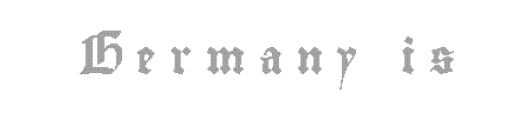
Q: Is the text italic (slanted)? A: No, it is upright.
Q: Is the text underlined? A: No.
Q: Is the spacing between letters normal or unusually wide? A: Unusually wide.
Q: Width (condensed, normal, or wide)? A: Condensed.
Q: x-height? A: Small.
Q: Monospaced? A: No.
